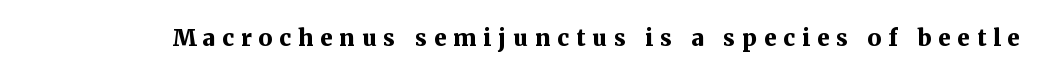
Plain, unruled lines of type. Display-style spreading of the glyphs; the letterfit is very open. The face used here has the dense, thick strokes of a bold. The font's upright variant was chosen for this text.
